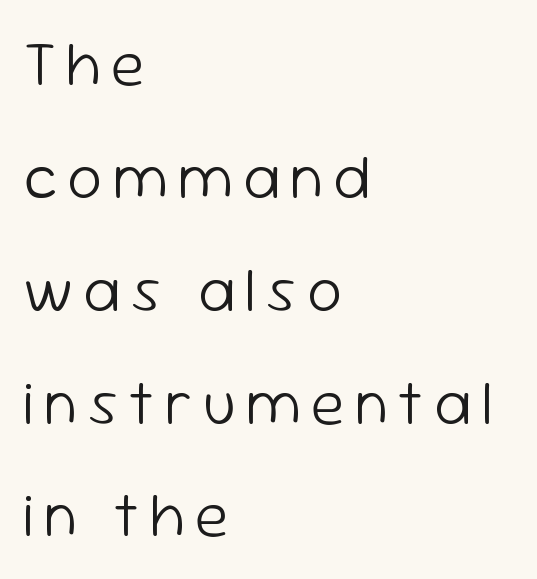
The image shows 62 px light sans-serif type, upright; set left-aligned, line spacing 1.82x, not underlined; low stroke contrast and a medium x-height.
